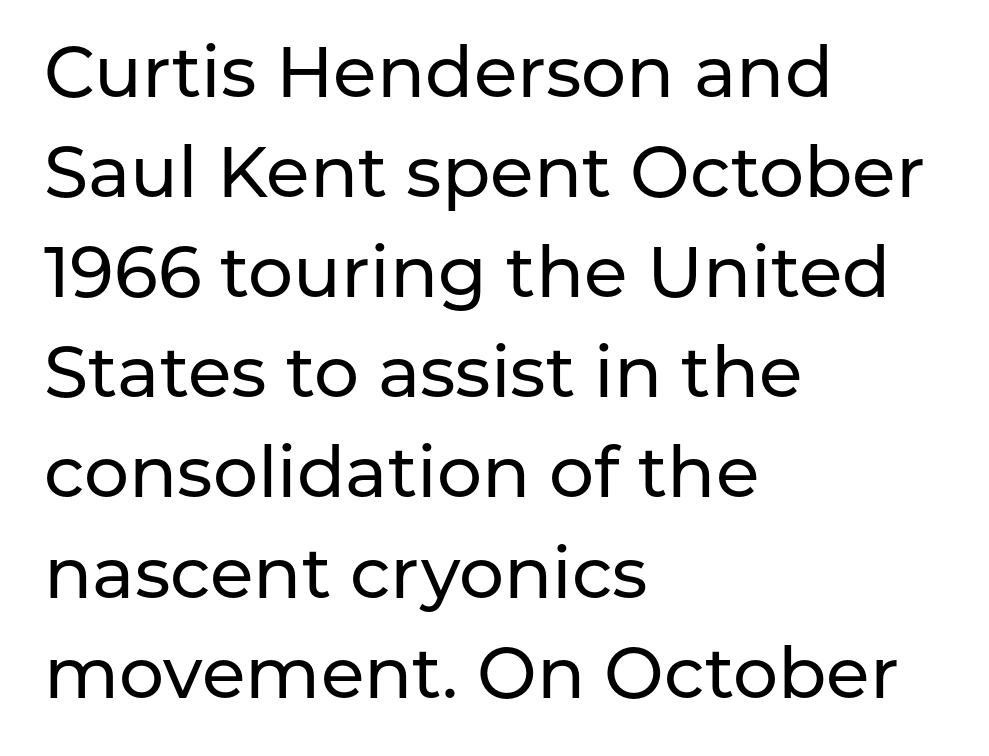
The image shows 71 px sans-serif type, upright; set left-aligned, normal line spacing (1.41x), normal letter spacing, not underlined; low stroke contrast and a medium x-height.
